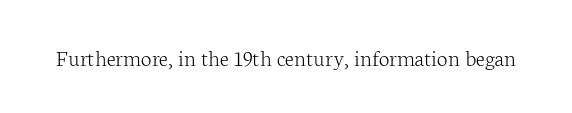
Only glyphs here, with clear space below each row. Notice how the stems are strictly vertical — no italics here. Between one letter and the next there's only the usual sliver of space. Is this a heavy cut? Hardly; it is regular or lighter.
